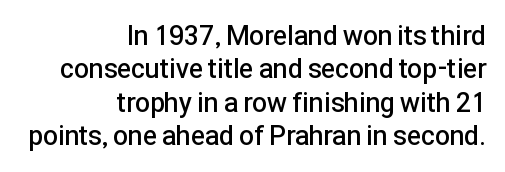
The image shows 27 px text type, upright; set right-aligned, line spacing 1.24x, normal letter spacing, not underlined.
